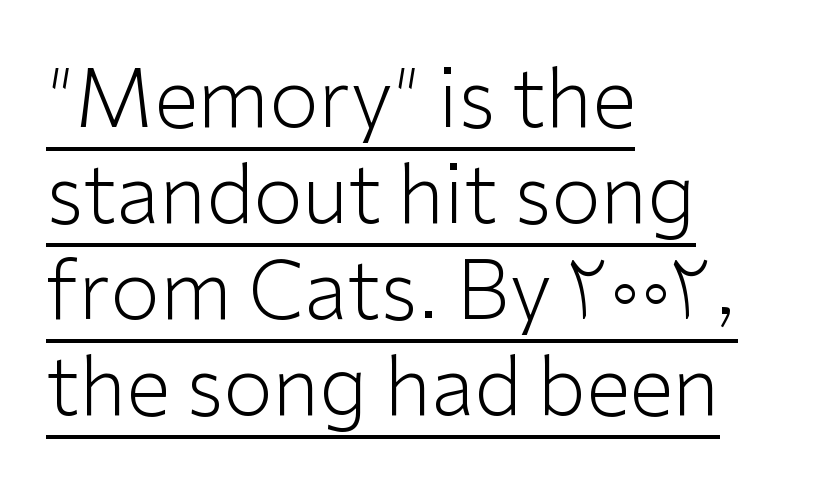
{"serif": "no", "italic": "no", "bold": "no", "weight": "light", "width": "normal", "stroke_contrast": "low", "x_height": "medium", "monospaced": "no", "underline": "yes", "align": "left", "line_spacing_ratio": 1.2, "letter_spacing": "normal", "letter_spacing_em": 0.0, "glyph_px": 80}
